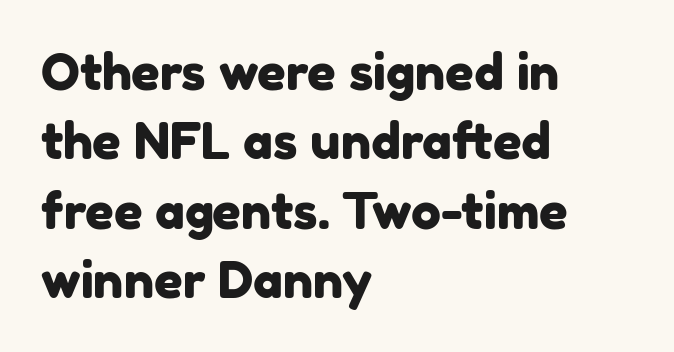
Q: Is the typeface a serif or a sans-serif typeface? A: Sans-serif.
Q: Is the text underlined? A: No.
Q: How is the paragraph aligned? A: Left-aligned.
Q: Is the spacing between letters normal or unusually wide? A: Normal.
Q: Is the spacing between lines tight, normal or loose? A: Normal.
Q: Width (condensed, normal, or wide)? A: Normal.
Q: Stroke contrast? A: Low.
Q: x-height? A: Medium.
Q: Monospaced? A: No.
